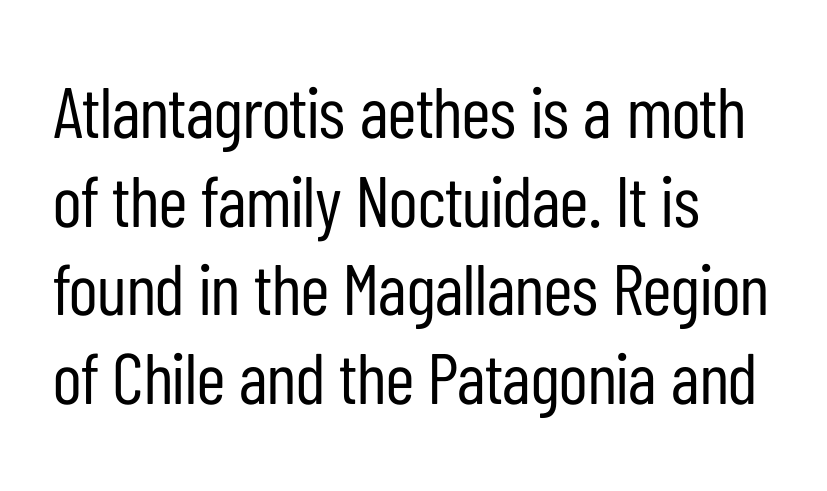
Spacing between characters is what you'd get straight out of the box. The glyphs are unaccompanied by any horizontal stroke below them. The passage is arranged the way most books set body copy — flush left. The letters advance in unequal steps, a hallmark of proportional type. Stroke thickness stays within the range of a standard reading face or lighter. In terms of posture, this sample is upright.
